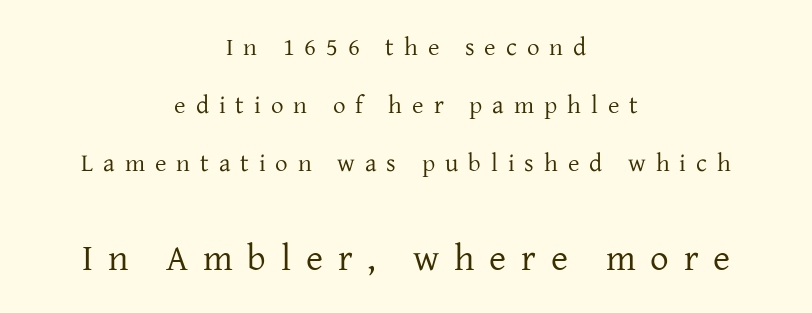
Vertical stems look standard width or narrower in stroke. Is there any slant? The stems are plumb. Loose tracking; the words dissolve into strings of separated letters. These two chunks differ in scale, with the bottom chunk taking the larger measure. Regarding leading, the lines here are spaced well apart.
